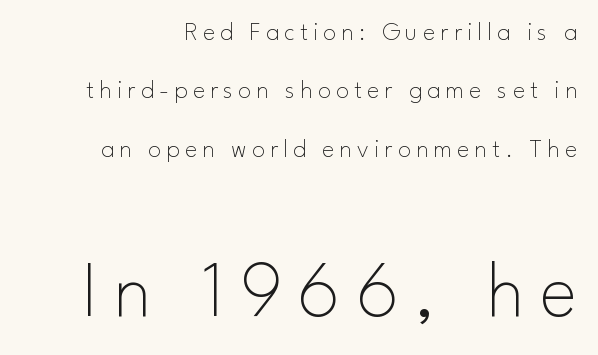
Here the designer chose a conventional face with non-uniform glyph widths. You get the small type first, then a jump to larger type. The lettering stays uniformly vertical, giving the passage a roman look. The weight tops out at a normal text grade. Plain, unruled lines of type. Serifs: no, the terminals of the letterforms are clean.
